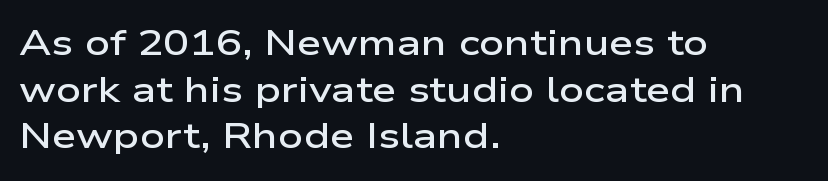
Unlike italic type, these characters show no tilt at all. A bit beefed up — I'd call it semibold rather than bold. Lines of text with bare space underneath. If you drew a ruler down the left edge, every line would touch it.
